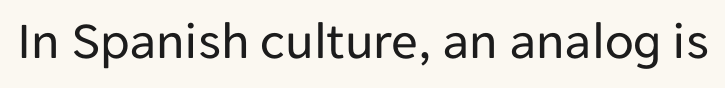
{"serif": "no", "italic": "no", "bold": "no", "weight": "regular", "width": "normal", "stroke_contrast": "low", "x_height": "medium", "monospaced": "no", "underline": "no", "letter_spacing": "normal", "letter_spacing_em": 0.0, "glyph_px": 53}
